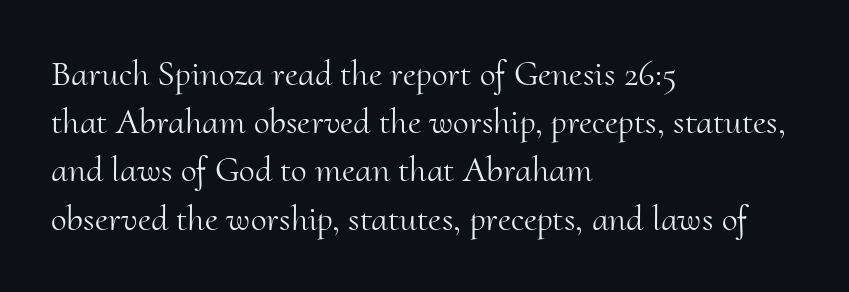
The image shows 36 px light serif type, upright; set left-aligned, normal line spacing (1.34x), normal letter spacing, not underlined; medium stroke contrast and a small x-height.
